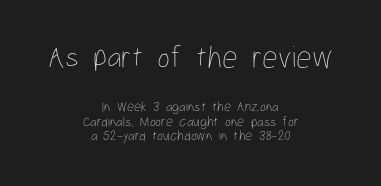
The image shows 31 px thin, condensed type, upright; set centered, tight line spacing (1.04x), normal letter spacing, not underlined; the first (top) block is 2.21x larger; low stroke contrast and a medium x-height.
